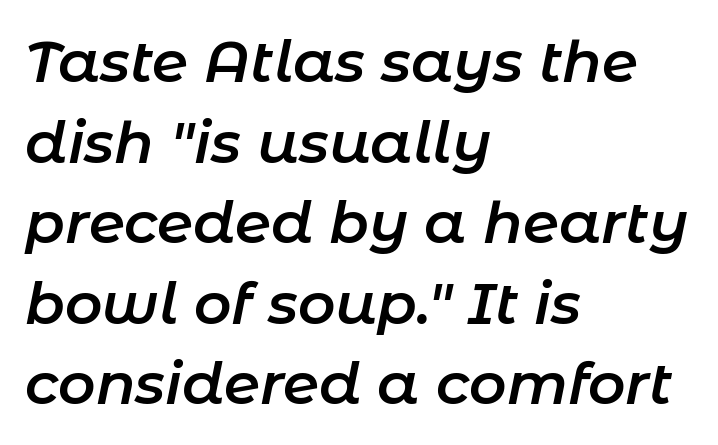
{"italic": "yes", "lean": "right", "slant_degrees": 11, "bold": "semi", "weight": "semibold", "width": "normal", "stroke_contrast": "low", "x_height": "medium", "monospaced": "no", "underline": "no", "align": "left", "line_spacing": "normal", "line_spacing_ratio": 1.39, "letter_spacing": "normal", "letter_spacing_em": 0.0, "glyph_px": 58}
